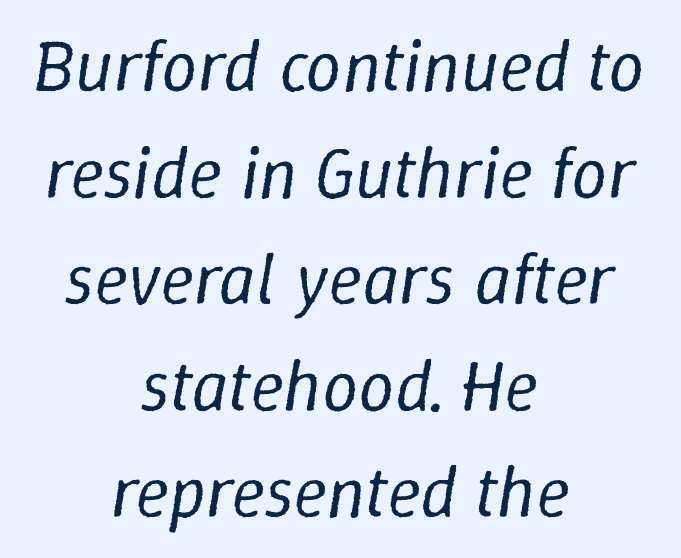
Here the designer chose a conventional face with non-uniform glyph widths. A quiet, ordinary-to-light weight characterises the typeface. Vertically, the passage feels balanced, rows spaced as you'd expect. The lettering tilts uniformly, giving the passage an italic look.
